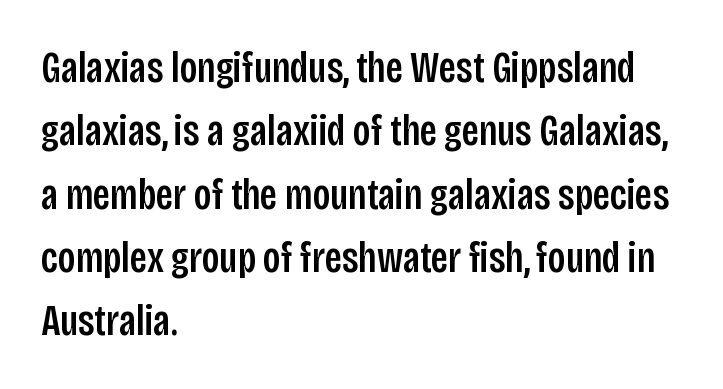
{"serif": "no", "italic": "no", "width": "condensed", "stroke_contrast": "low", "x_height": "large", "monospaced": "no", "underline": "no", "align": "left", "line_spacing": "normal", "line_spacing_ratio": 1.44, "letter_spacing": "normal", "letter_spacing_em": 0.0, "glyph_px": 44}
